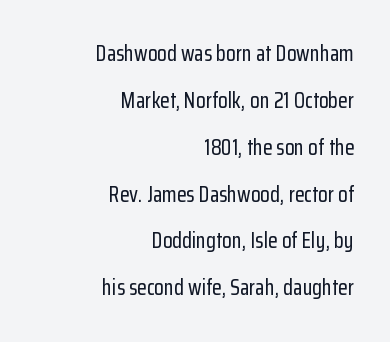
The rendering anchors every line to the right-hand side. Unlike italic type, these characters show no tilt at all. Is there much room between lines? Yes — plenty of vertical air separates them. The face used here is rendered with its standard letterfit.
